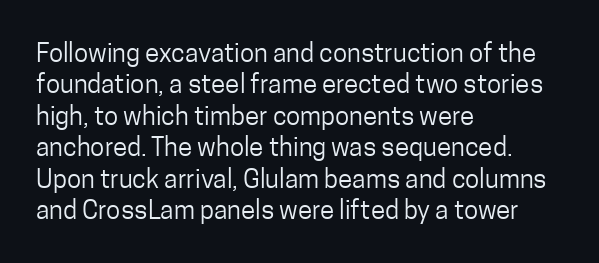
Q: Is the text bold? A: No.
Q: Is the text italic (slanted)? A: No, it is upright.
Q: Is the text underlined? A: No.
Q: How is the paragraph aligned? A: Left-aligned.
Q: Is the spacing between letters normal or unusually wide? A: Normal.
